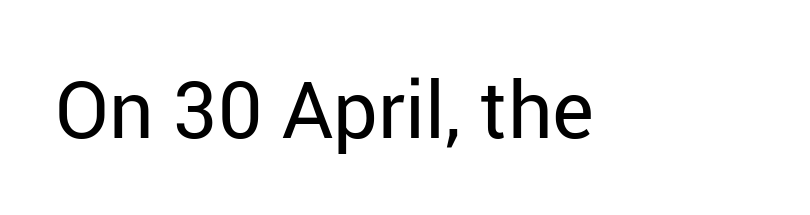
The image shows 79 px regular-weight sans-serif type, upright; set normal letter spacing, not underlined; low stroke contrast and a medium x-height.
